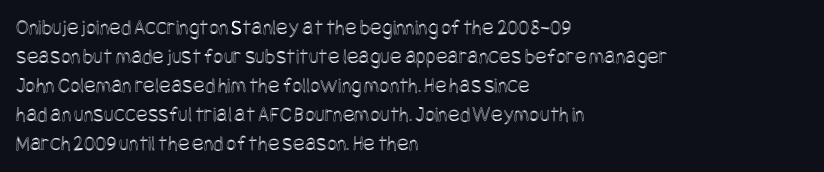
It's the straight-up-and-down kind of type. The horizontal fit of the characters is conventional and even. These lines are set flush left with a ragged right edge. Glance below the letters and you will spot only blank space.
